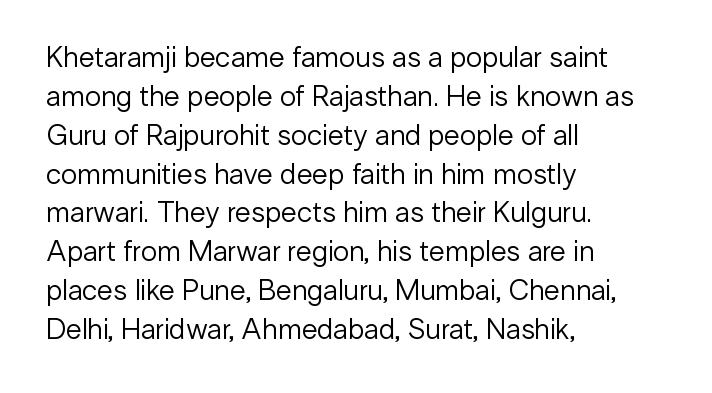
Do the characters align in a grid? No, the font is proportional. One glance says typical: line gaps are just what's usual. Posture: vertical. Weight class: somewhere from thin through regular. Short note: letters normally spaced. The paragraph shown leans on its left margin.
